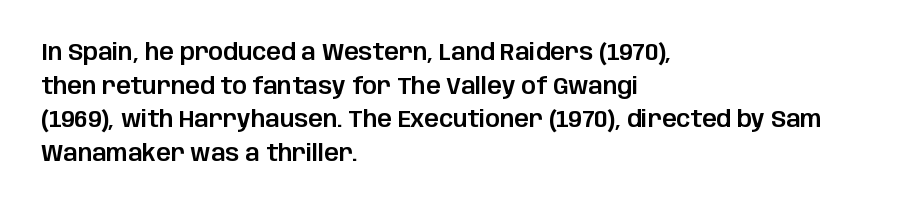
Q: Is the text italic (slanted)? A: No, it is upright.
Q: Is the text underlined? A: No.
Q: How is the paragraph aligned? A: Left-aligned.
Q: Is the spacing between letters normal or unusually wide? A: Normal.
Q: Is the spacing between lines tight, normal or loose? A: Normal.
